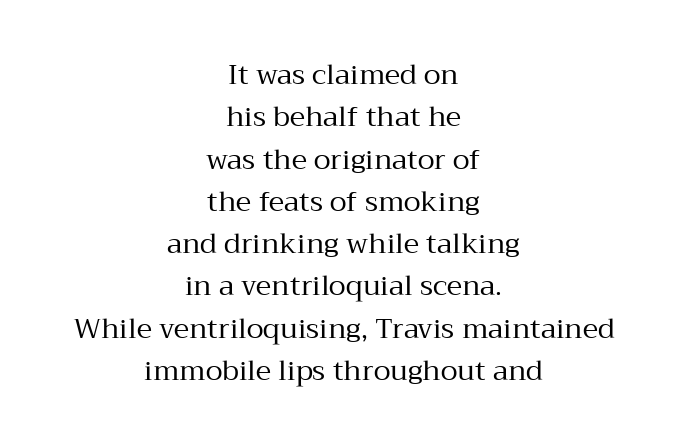
{"serif": "yes", "italic": "no", "bold": "no", "weight": "regular", "width": "normal", "stroke_contrast": "medium", "x_height": "medium", "monospaced": "no", "underline": "no", "align": "center", "line_spacing": "normal", "line_spacing_ratio": 1.51, "letter_spacing": "normal", "letter_spacing_em": 0.0, "glyph_px": 28}
